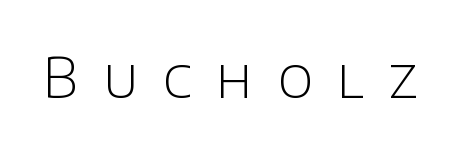
The image shows 54 px light sans-serif type, upright; set unusually wide letter spacing (+0.46 em), not underlined; low stroke contrast and a large x-height.
